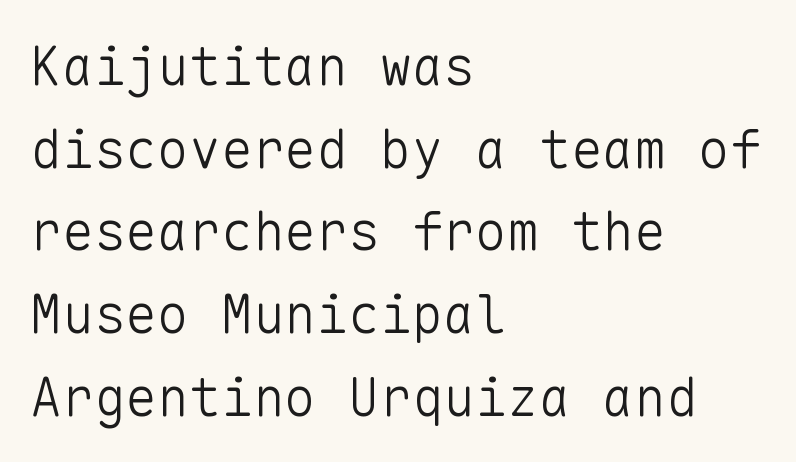
Italic: no, the glyphs are upright roman. Are there feet on the stems? There aren't — it's a sans. This rendering leaves character spacing at its baseline value. The face looks like a standard text weight, possibly lighter. Looks like terminal output: every glyph gets an equal slot. Successive baselines arrive at the customary interval.
